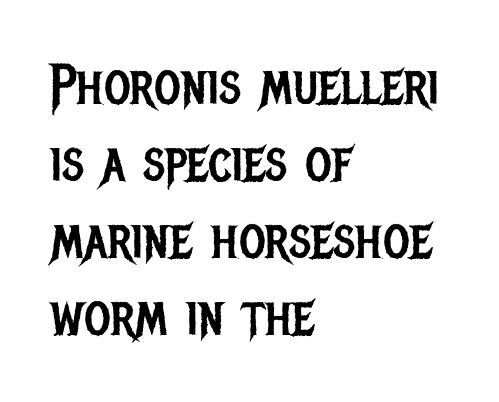
Q: Is the text bold? A: No.
Q: Is the text italic (slanted)? A: No, it is upright.
Q: Is the typeface a serif or a sans-serif typeface? A: Sans-serif.
Q: Is the text underlined? A: No.
Q: How is the paragraph aligned? A: Left-aligned.
Q: Is the spacing between letters normal or unusually wide? A: Normal.
Q: Is the spacing between lines tight, normal or loose? A: Normal.
Q: Width (condensed, normal, or wide)? A: Condensed.
Q: Stroke contrast? A: Low.
Q: x-height? A: Large.
Q: Monospaced? A: No.
